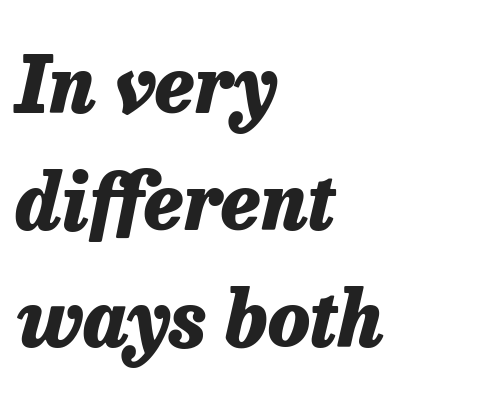
The image shows 77 px heavy type, italic (leaning right); set left-aligned, normal line spacing (1.52x), normal letter spacing, not underlined; low stroke contrast and a medium x-height.
